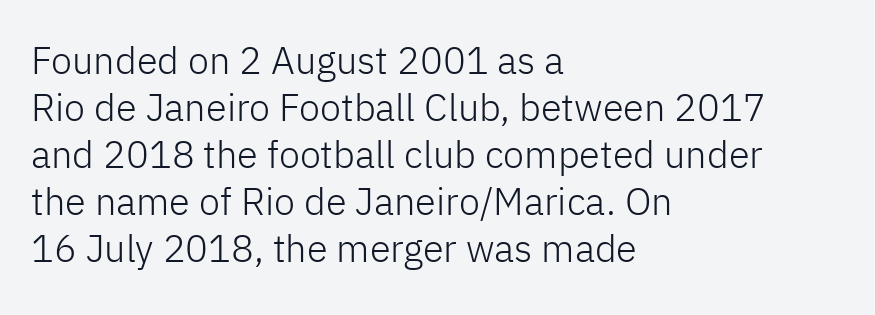
{"serif": "no", "italic": "no", "bold": "no", "weight": "light", "width": "normal", "stroke_contrast": "low", "x_height": "medium", "monospaced": "no", "underline": "no", "align": "left", "line_spacing_ratio": 1.24, "letter_spacing": "normal", "letter_spacing_em": 0.0, "glyph_px": 38}
